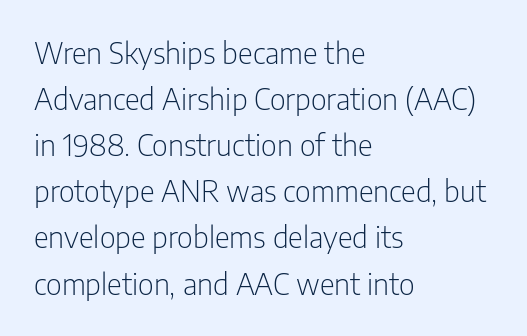
The image shows 29 px light, condensed sans-serif type, upright; set left-aligned, normal line spacing (1.59x), normal letter spacing, not underlined; low stroke contrast and a medium x-height.
